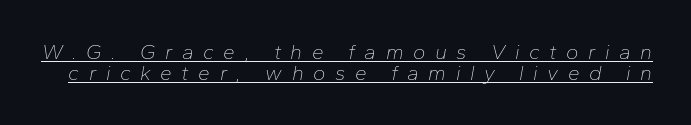
Q: Is the text bold? A: No.
Q: Is the text italic (slanted)? A: Yes, it leans right by about 10 degrees.
Q: Is the text underlined? A: Yes.
Q: Is the spacing between letters normal or unusually wide? A: Unusually wide.
Q: Is the spacing between lines tight, normal or loose? A: Tight.
